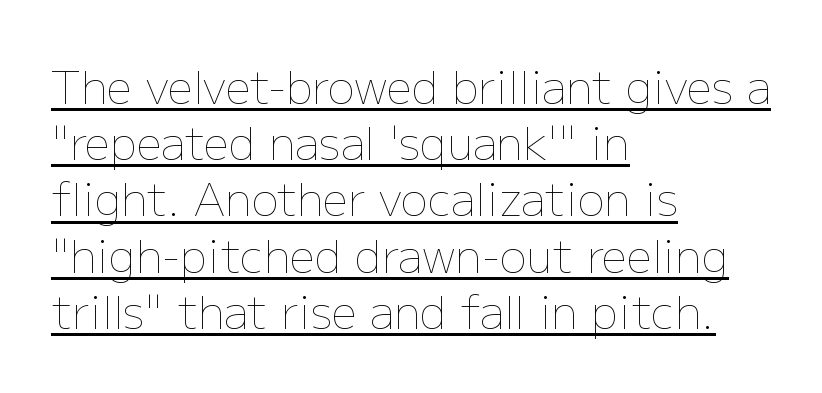
{"italic": "no", "bold": "no", "weight": "thin", "width": "normal", "stroke_contrast": "low", "x_height": "medium", "monospaced": "no", "underline": "yes", "align": "left", "line_spacing": "normal", "line_spacing_ratio": 1.25, "letter_spacing": "normal", "letter_spacing_em": 0.0, "glyph_px": 45}
